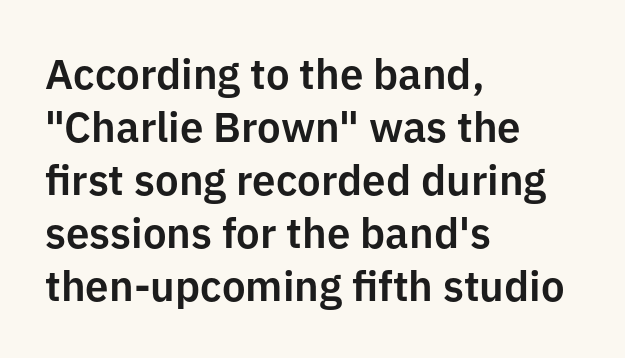
Q: Is the text italic (slanted)? A: No, it is upright.
Q: Is the typeface a serif or a sans-serif typeface? A: Sans-serif.
Q: Is the text underlined? A: No.
Q: How is the paragraph aligned? A: Left-aligned.
Q: Is the spacing between letters normal or unusually wide? A: Normal.
Q: Is the spacing between lines tight, normal or loose? A: Normal.
Q: Width (condensed, normal, or wide)? A: Normal.
Q: Stroke contrast? A: Low.
Q: x-height? A: Medium.
Q: Monospaced? A: No.
